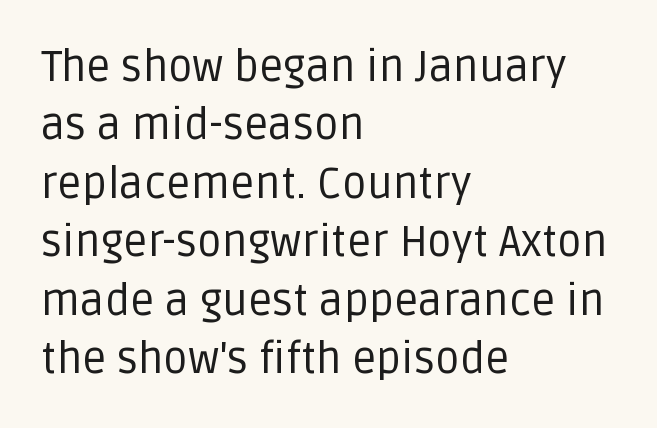
Is there much room between lines? A standard amount, neither cramped nor airy. These lines are rendered in a variable-pitch font. Plain, unruled lines of type. Caption: standard tracking, unaltered. The weight would be labelled regular, book, light, or lighter still. The lettering stays uniformly vertical, giving the passage a roman look.
